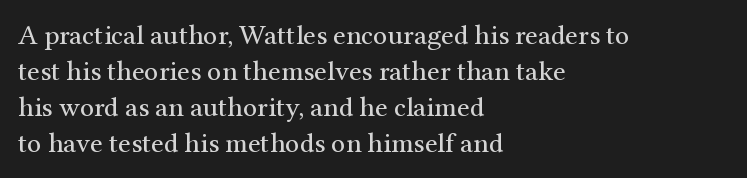
The specimen omits any rule beneath the text block's lines. A normal amount of white space separates one row of letters from the next. A quiet, ordinary-to-light weight characterises the typeface. Posture: vertical. Notice how the passage keeps a crisp vertical edge on the left only. Spacing verdict: proportional, widths tailored to each character.
